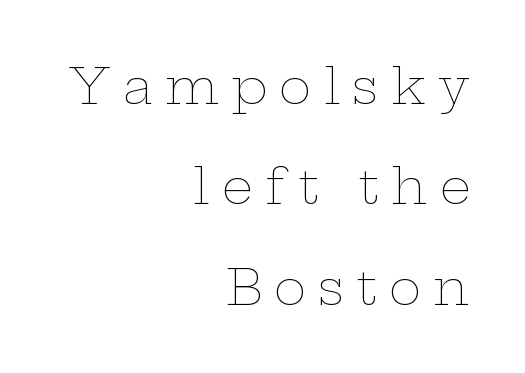
{"italic": "no", "bold": "no", "weight": "thin", "width": "wide", "stroke_contrast": "low", "x_height": "medium", "monospaced": "no", "underline": "no", "align": "right", "line_spacing": "loose", "line_spacing_ratio": 2.05, "letter_spacing": "wide", "letter_spacing_em": 0.25, "glyph_px": 49}
